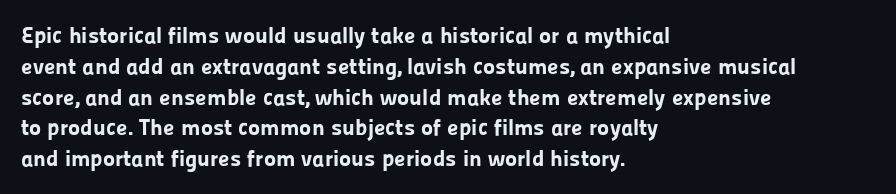
The image shows 23 px bold type, upright; set left-aligned, normal line spacing (1.34x), normal letter spacing, not underlined.
